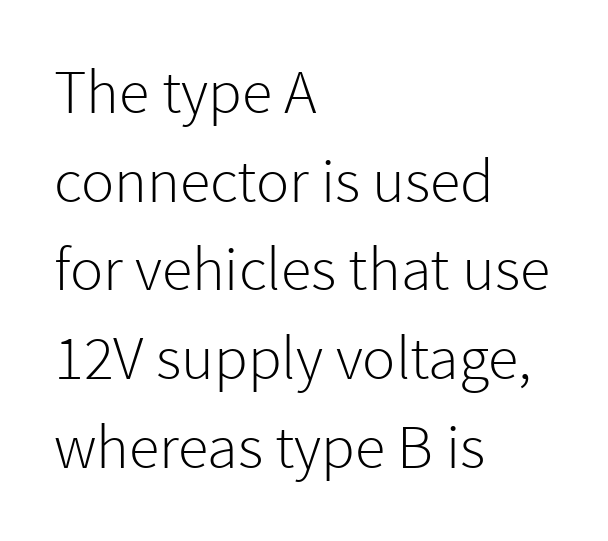
How are the letters spaced? Ordinarily, with no added tracking. Stems and bowls with no extra thickness — not bold. Compared with typical paragraphs, the rows here are spaced about the same. The typography opts for an upright posture over an oblique one.
